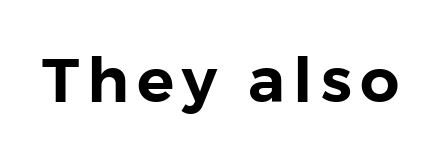
{"serif": "no", "italic": "no", "width": "normal", "stroke_contrast": "low", "x_height": "medium", "monospaced": "no", "underline": "no", "glyph_px": 62}
